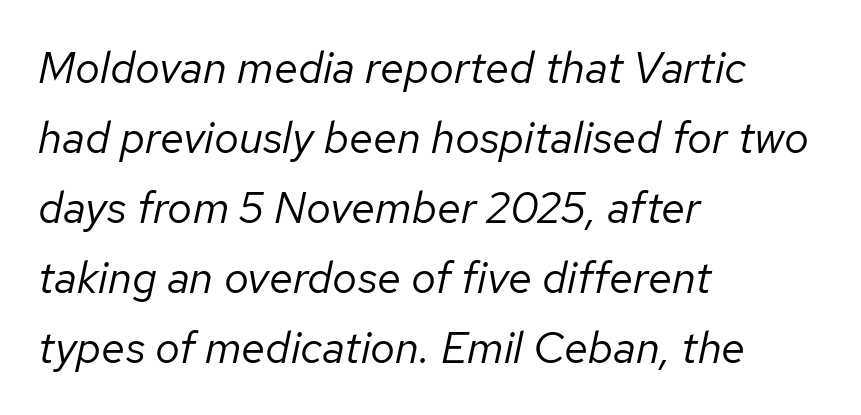
{"italic": "yes", "lean": "right", "slant_degrees": 12, "bold": "no", "weight": "regular", "width": "normal", "stroke_contrast": "low", "x_height": "medium", "monospaced": "no", "underline": "no", "align": "left", "line_spacing": "normal", "line_spacing_ratio": 1.59, "letter_spacing": "normal", "letter_spacing_em": 0.0, "glyph_px": 44}
